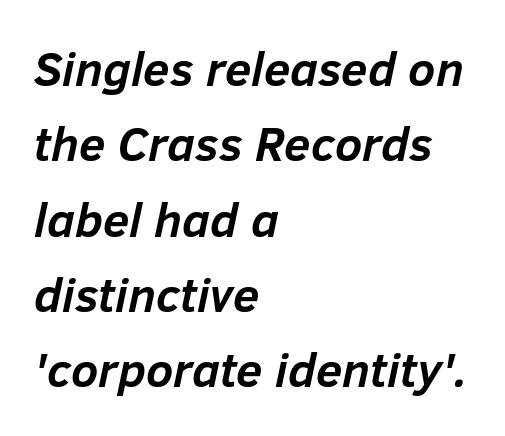
Q: Is the text bold? A: Yes.
Q: Is the text italic (slanted)? A: Yes, it leans right by about 12 degrees.
Q: Is the text underlined? A: No.
Q: How is the paragraph aligned? A: Left-aligned.
Q: Is the spacing between letters normal or unusually wide? A: Normal.
Q: Is the spacing between lines tight, normal or loose? A: Normal.
Q: Width (condensed, normal, or wide)? A: Normal.
Q: Stroke contrast? A: Low.
Q: x-height? A: Medium.
Q: Monospaced? A: No.
